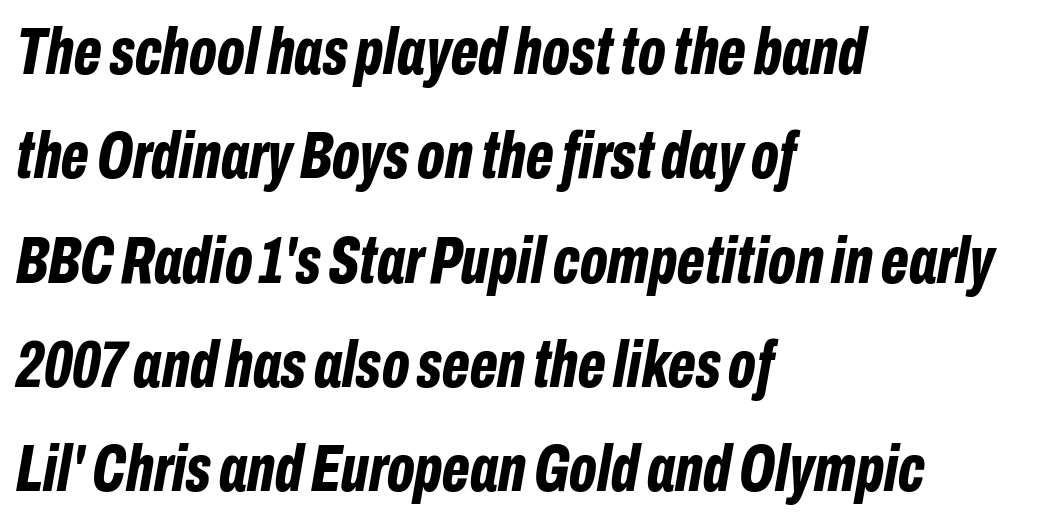
Q: Is the text bold? A: Yes.
Q: Is the text italic (slanted)? A: Yes, it leans right by about 10 degrees.
Q: Is the text underlined? A: No.
Q: How is the paragraph aligned? A: Left-aligned.
Q: Is the spacing between letters normal or unusually wide? A: Normal.
Q: Is the spacing between lines tight, normal or loose? A: Normal.
Q: Width (condensed, normal, or wide)? A: Condensed.
Q: Stroke contrast? A: Low.
Q: x-height? A: Medium.
Q: Monospaced? A: No.
